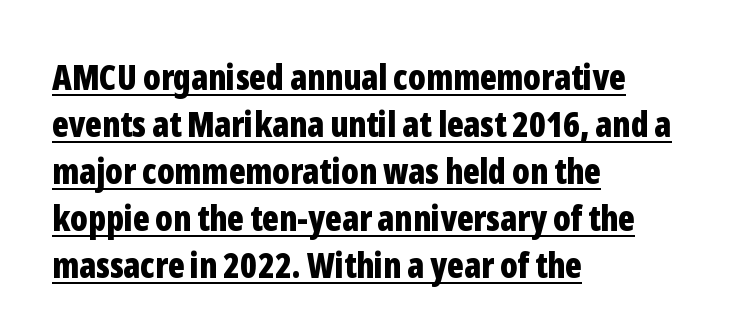
The image shows 35 px bold, condensed sans-serif type, upright; set left-aligned, normal line spacing (1.34x), normal letter spacing, underlined; low stroke contrast and a medium x-height.
